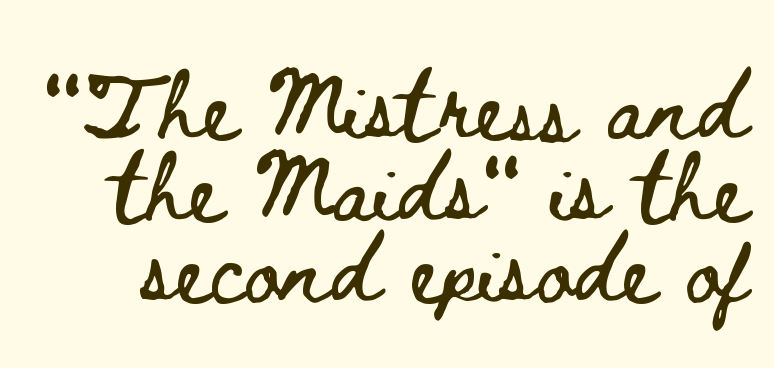
The image shows 68 px wide type; set line spacing 1.2x, normal letter spacing, not underlined; low stroke contrast and a small x-height.
